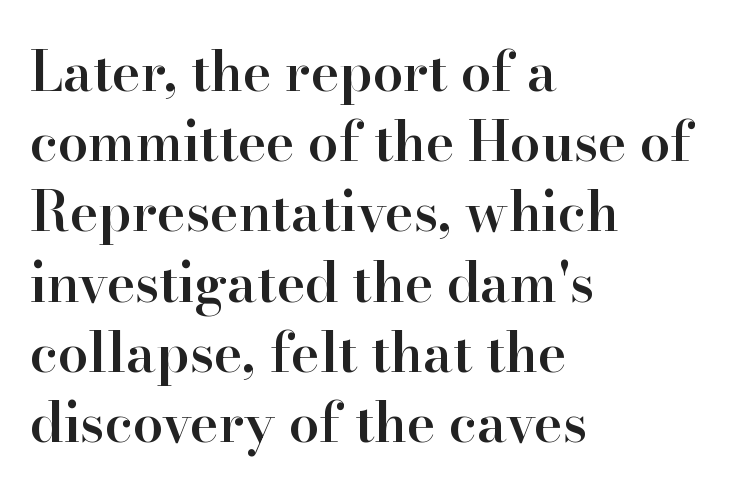
Does the type have serifs? Yes, each stem ends in a small foot. What weight is shown? A semibold, between regular and bold. The setting favours the left margin, as ordinary paragraphs usually do. Observe the ordinary spacing: letters are neighbours, not strangers.
